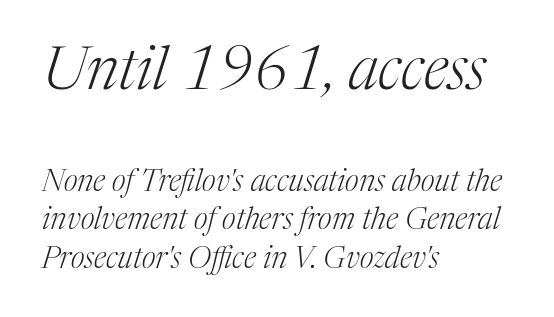
Q: Is the text bold? A: No.
Q: Is the text italic (slanted)? A: Yes, it leans right by about 17 degrees.
Q: Is the typeface a serif or a sans-serif typeface? A: Serif.
Q: Is the text underlined? A: No.
Q: How is the paragraph aligned? A: Left-aligned.
Q: Is the spacing between letters normal or unusually wide? A: Normal.
Q: Is the spacing between lines tight, normal or loose? A: Normal.
Q: Which block of text is set in a larger size, the first (top) or the second (bottom)? A: The first (top) one.
Q: Width (condensed, normal, or wide)? A: Normal.
Q: Stroke contrast? A: Medium.
Q: x-height? A: Medium.
Q: Monospaced? A: No.
